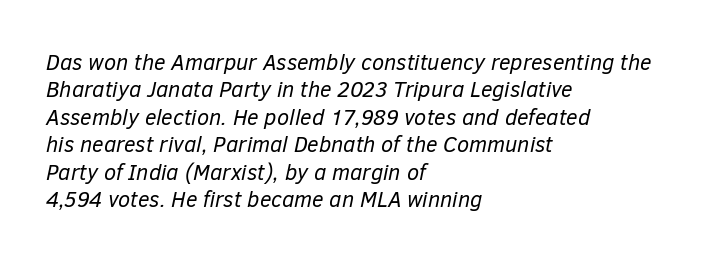
Honestly, the letter spacing is just normal — you wouldn't notice it. Caption: multi-line text, flush left, ragged right. Nobody drew a line under any word here. Successive baselines arrive at the customary interval.
